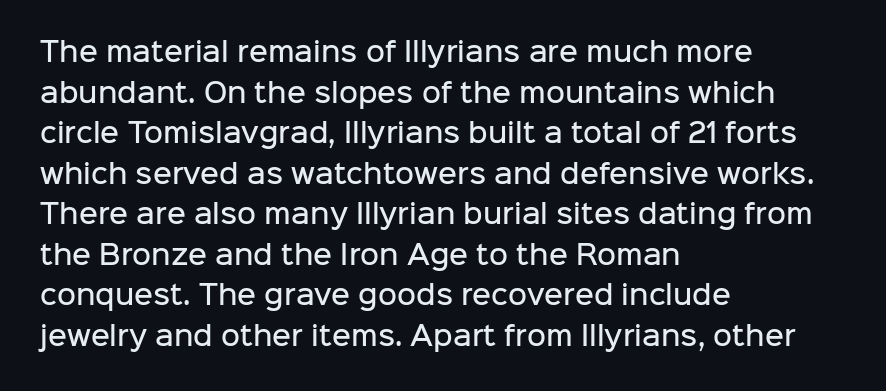
Compared with an ordinary text face, these strokes are moderately heavier — a semibold. Rendered with straight, roman letterforms. Beneath every word, the page is bare. Vertical spacing — default. What stands out about the letter spacing? Nothing — it is the standard amount.
